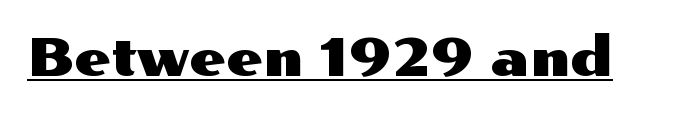
{"serif": "no", "italic": "no", "width": "wide", "stroke_contrast": "medium", "x_height": "medium", "monospaced": "no", "underline": "yes", "letter_spacing": "normal", "letter_spacing_em": 0.0, "glyph_px": 52}
